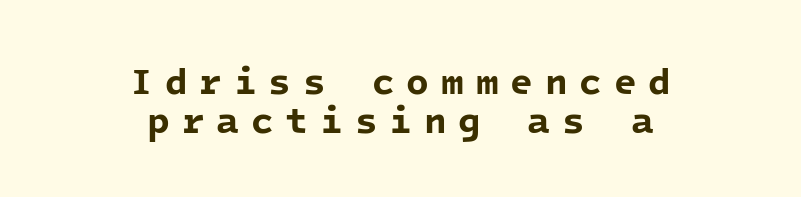
The image shows 37 px bold sans-serif type, monospaced; set centered, tight line spacing (1.05x), unusually wide letter spacing (+0.32 em), not underlined; low stroke contrast and a medium x-height.
